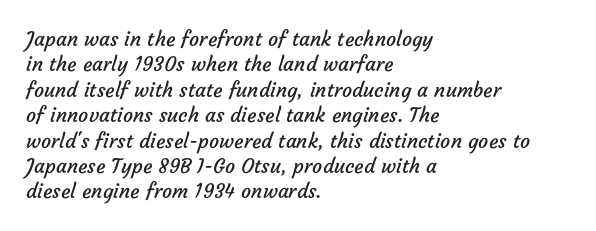
{"bold": "no", "underline": "no", "align": "left", "line_spacing": "normal", "line_spacing_ratio": 1.27, "letter_spacing": "normal", "letter_spacing_em": 0.0, "glyph_px": 20}
